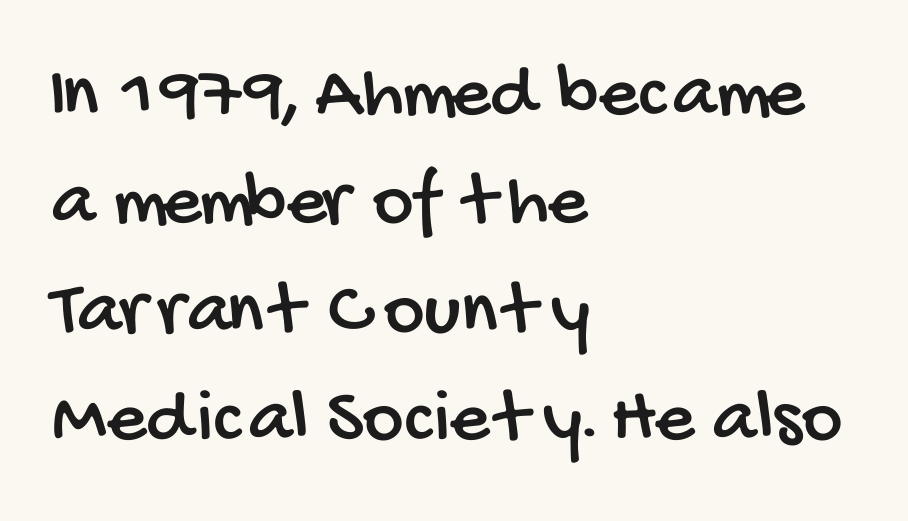
Q: Is the typeface a serif or a sans-serif typeface? A: Sans-serif.
Q: Is the text underlined? A: No.
Q: How is the paragraph aligned? A: Left-aligned.
Q: Is the spacing between letters normal or unusually wide? A: Normal.
Q: Is the spacing between lines tight, normal or loose? A: Normal.
Q: Width (condensed, normal, or wide)? A: Condensed.
Q: Stroke contrast? A: Low.
Q: x-height? A: Large.
Q: Monospaced? A: No.
